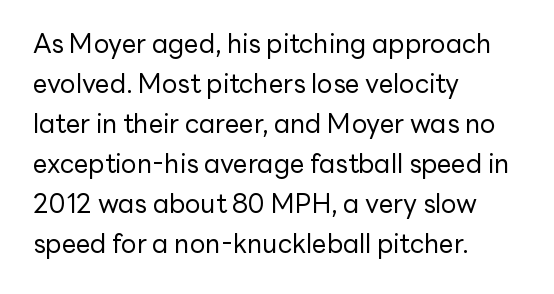
Q: Is the text bold? A: No.
Q: Is the text italic (slanted)? A: No, it is upright.
Q: Is the text underlined? A: No.
Q: How is the paragraph aligned? A: Left-aligned.
Q: Is the spacing between letters normal or unusually wide? A: Normal.
Q: Is the spacing between lines tight, normal or loose? A: Normal.
